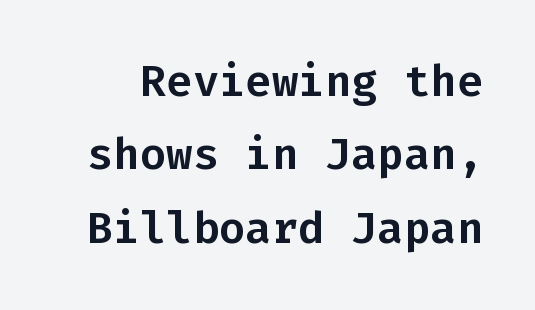
What kind of face is this? One without serifs — a sans. In terms of leading, this rendering sits right in the middle. Words float on clear page, feet unadorned. In terms of letterspacing, this is plain default setting.
